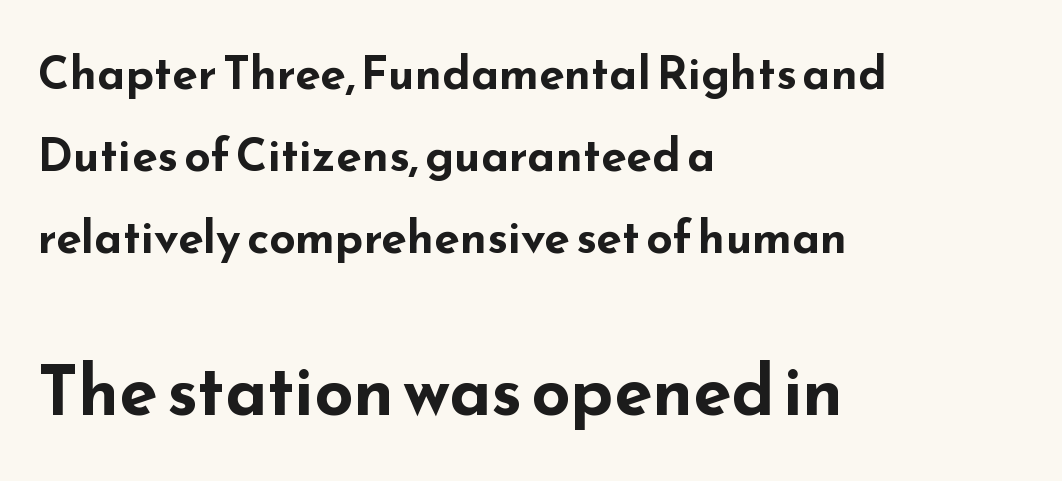
{"serif": "no", "italic": "no", "bold": "yes", "weight": "bold", "width": "wide", "stroke_contrast": "low", "x_height": "small", "monospaced": "no", "underline": "no", "align": "left", "line_spacing_ratio": 1.78, "letter_spacing": "normal", "letter_spacing_em": 0.0, "larger_block": "second", "size_ratio": 1.5, "glyph_px": 69}
